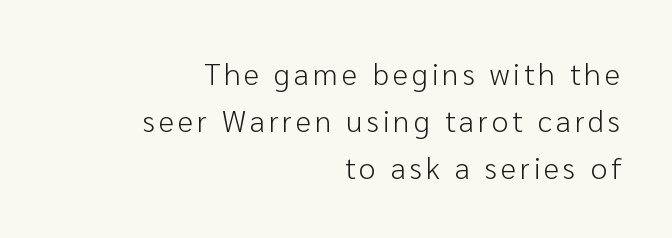
{"serif": "no", "italic": "no", "bold": "no", "weight": "light", "width": "normal", "stroke_contrast": "low", "x_height": "medium", "monospaced": "no", "underline": "no", "align": "right", "line_spacing": "normal", "line_spacing_ratio": 1.56, "glyph_px": 30}
